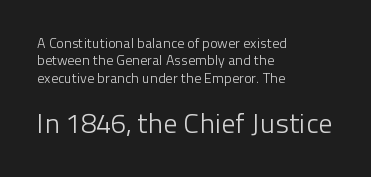
The image shows 28 px light sans-serif type, upright; set left-aligned, normal line spacing (1.25x), normal letter spacing, not underlined; the second (bottom) block is 2.0x larger; low stroke contrast and a medium x-height.
